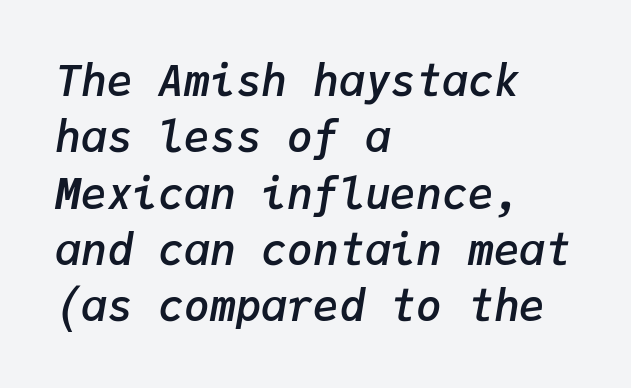
The image shows 43 px semibold type, italic (leaning right), monospaced; set left-aligned, normal line spacing (1.31x), normal letter spacing, not underlined; low stroke contrast and a medium x-height.
